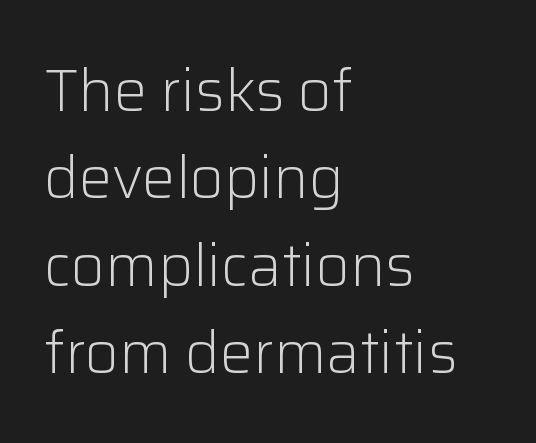
{"serif": "no", "italic": "no", "bold": "no", "weight": "light", "width": "normal", "stroke_contrast": "low", "x_height": "medium", "monospaced": "no", "underline": "no", "align": "left", "line_spacing": "normal", "line_spacing_ratio": 1.48, "letter_spacing": "normal", "letter_spacing_em": 0.0, "glyph_px": 59}
